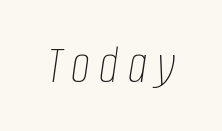
Q: Is the text bold? A: No.
Q: Is the text italic (slanted)? A: Yes, it leans right by about 8 degrees.
Q: Is the text underlined? A: No.
Q: Width (condensed, normal, or wide)? A: Condensed.
Q: Stroke contrast? A: Low.
Q: x-height? A: Large.
Q: Monospaced? A: No.
